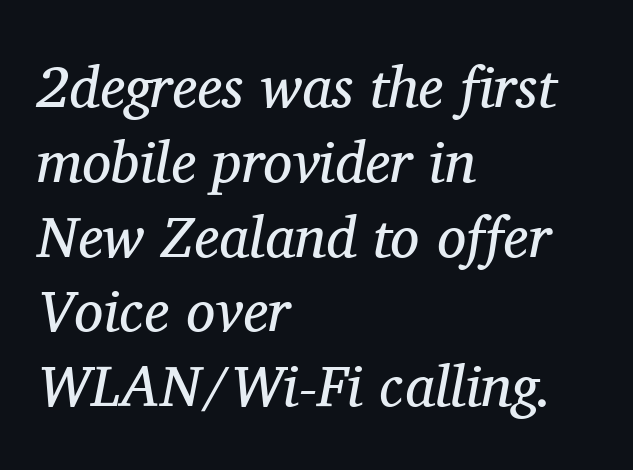
Q: Is the text bold? A: No.
Q: Is the text italic (slanted)? A: Yes, it leans right by about 11 degrees.
Q: Is the typeface a serif or a sans-serif typeface? A: Serif.
Q: Is the text underlined? A: No.
Q: How is the paragraph aligned? A: Left-aligned.
Q: Is the spacing between letters normal or unusually wide? A: Normal.
Q: Is the spacing between lines tight, normal or loose? A: Normal.
Q: Width (condensed, normal, or wide)? A: Normal.
Q: Stroke contrast? A: Medium.
Q: x-height? A: Medium.
Q: Monospaced? A: No.
